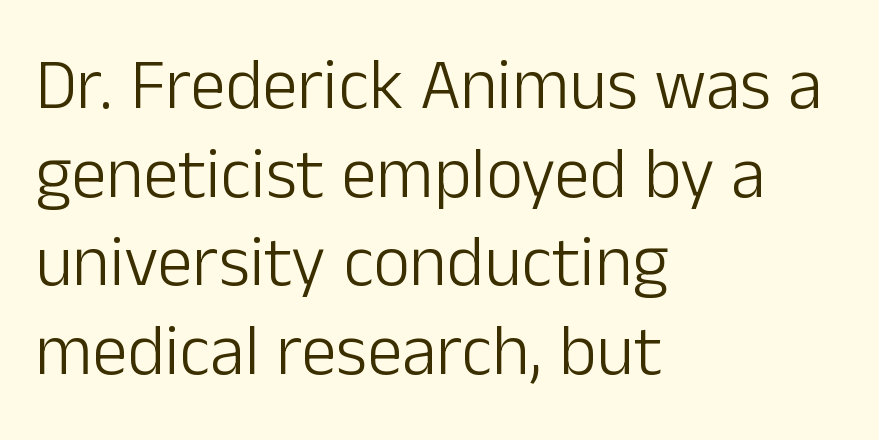
Posture: straight, roman, zero tilt. The characters are drawn with everyday or finer stroke widths. Descenders are the only things crossing below the line. The lines in this sample share a left origin and differ only in where they stop.
